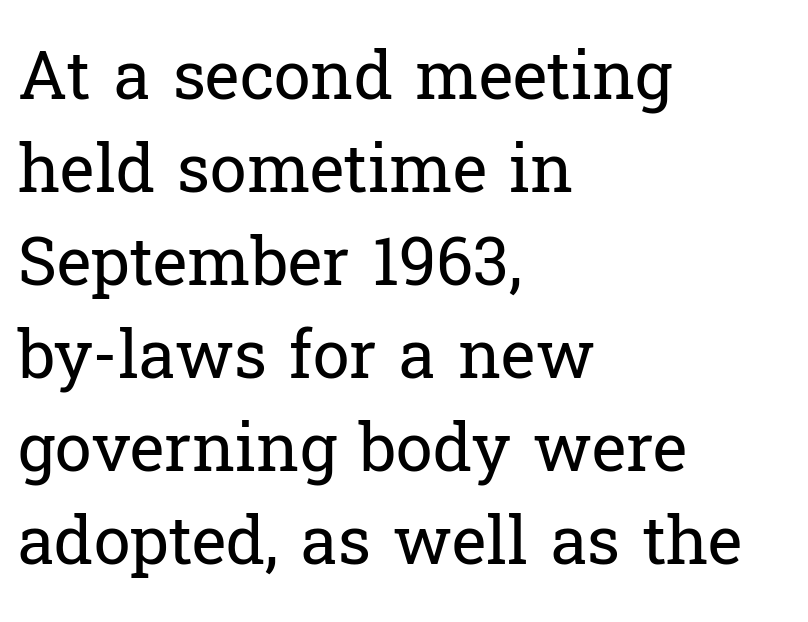
The passage shown is not underscored anywhere. This sample has the flowing, uneven cadence of proportional lettering. Visually the block forms a straight wall on the left and a jagged coastline on the right. Weight: not bold — regular or lighter.
